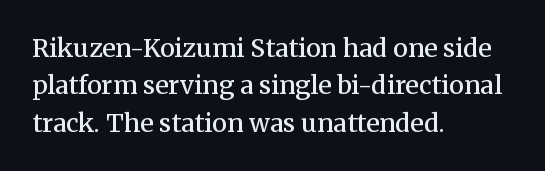
{"italic": "no", "bold": "semi", "underline": "no", "align": "left", "line_spacing": "normal", "line_spacing_ratio": 1.5, "letter_spacing": "normal", "letter_spacing_em": 0.0, "glyph_px": 25}
